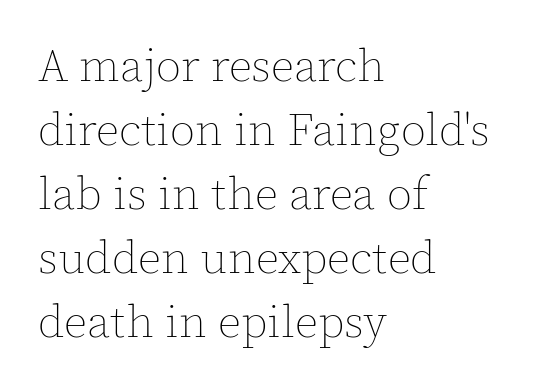
{"italic": "no", "bold": "no", "weight": "thin", "width": "normal", "x_height": "medium", "monospaced": "no", "underline": "no", "align": "left", "line_spacing": "normal", "line_spacing_ratio": 1.39, "letter_spacing": "normal", "letter_spacing_em": 0.0, "glyph_px": 46}
